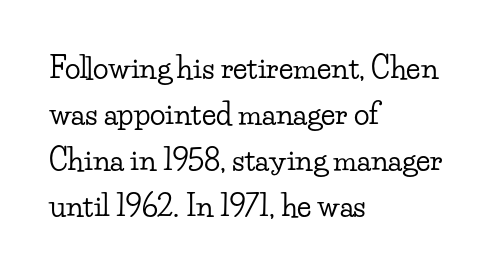
Q: Is the text italic (slanted)? A: No, it is upright.
Q: Is the typeface a serif or a sans-serif typeface? A: Serif.
Q: Is the text underlined? A: No.
Q: How is the paragraph aligned? A: Left-aligned.
Q: Is the spacing between letters normal or unusually wide? A: Normal.
Q: Is the spacing between lines tight, normal or loose? A: Normal.
Q: Width (condensed, normal, or wide)? A: Wide.
Q: Stroke contrast? A: Low.
Q: x-height? A: Small.
Q: Monospaced? A: No.
